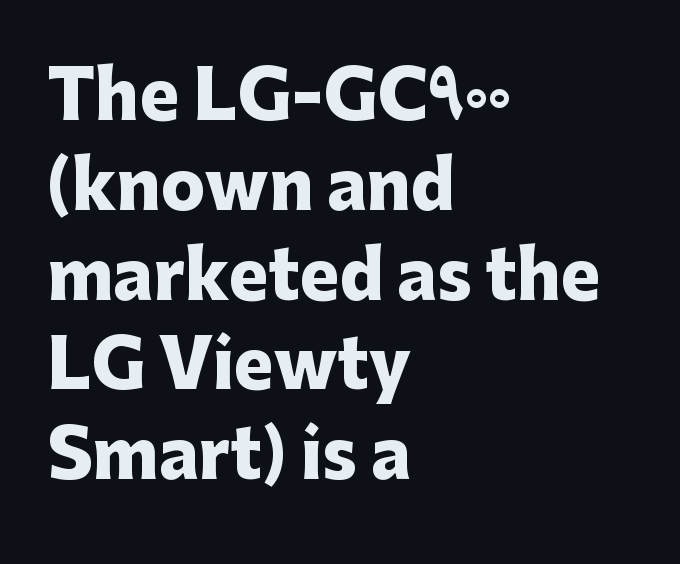
{"serif": "no", "italic": "no", "bold": "yes", "weight": "heavy", "width": "normal", "stroke_contrast": "low", "x_height": "medium", "monospaced": "no", "underline": "no", "align": "left", "line_spacing": "normal", "line_spacing_ratio": 1.36, "letter_spacing": "normal", "letter_spacing_em": 0.0, "glyph_px": 66}
